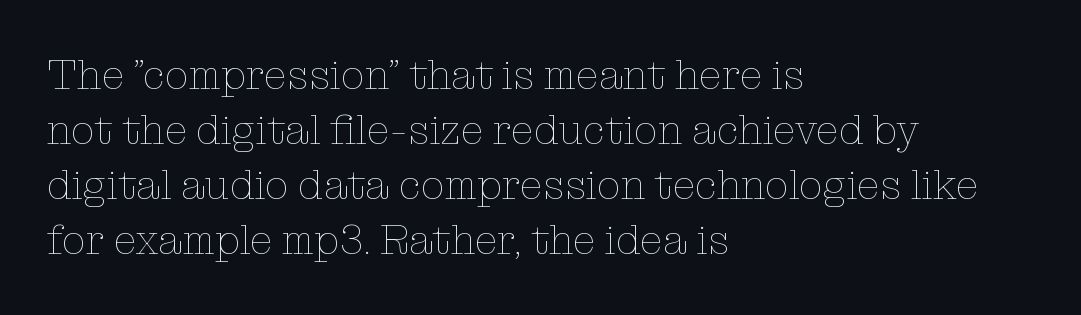
The rendering uses natural spacing where letterforms have individual widths. Posture: upright roman. What's the leading like? Ordinary, nothing unusual. A student would call this left alignment; a typographer would say flush left, rag right. Compared with typical body copy, the letter spacing here is the same. Rule under the text: the space is simply empty.
